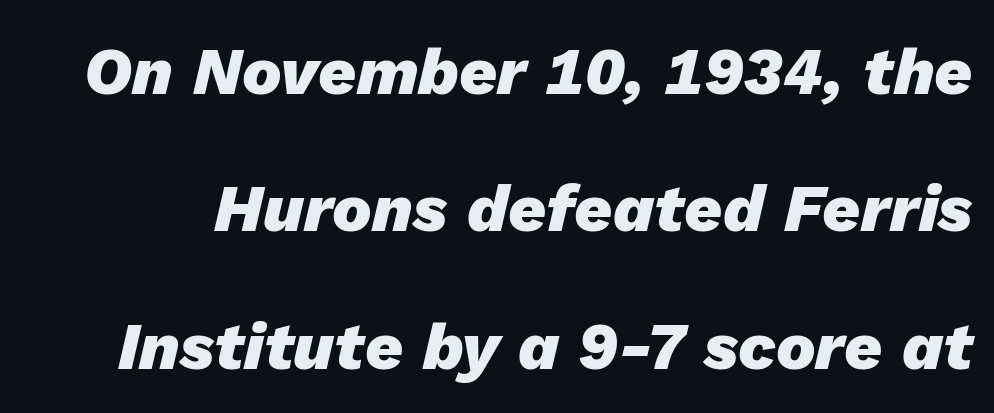
The image shows 66 px heavy type, italic (leaning right); set loose line spacing (2.08x), normal letter spacing, not underlined; low stroke contrast and a medium x-height.
